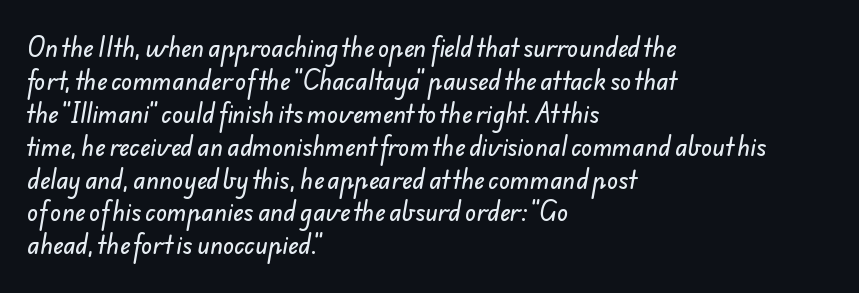
{"underline": "no", "align": "left", "line_spacing": "normal", "line_spacing_ratio": 1.43, "letter_spacing": "normal", "letter_spacing_em": 0.0, "glyph_px": 23}
